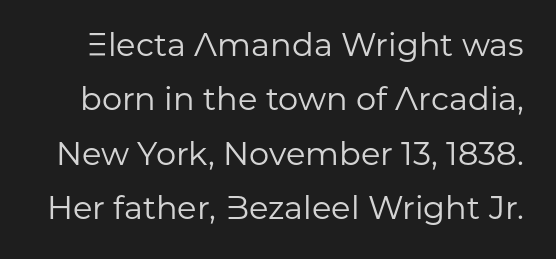
Q: Is the text bold? A: No.
Q: Is the text italic (slanted)? A: No, it is upright.
Q: Is the typeface a serif or a sans-serif typeface? A: Sans-serif.
Q: Is the text underlined? A: No.
Q: Is the spacing between letters normal or unusually wide? A: Normal.
Q: Is the spacing between lines tight, normal or loose? A: Normal.
Q: Width (condensed, normal, or wide)? A: Normal.
Q: Stroke contrast? A: Low.
Q: x-height? A: Medium.
Q: Monospaced? A: No.
